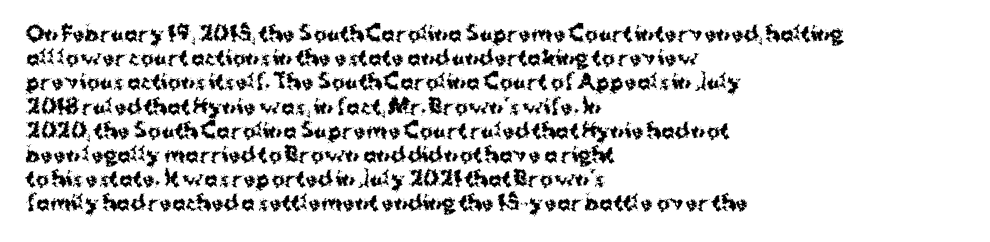
Q: Is the text bold? A: Yes.
Q: Is the text italic (slanted)? A: No, it is upright.
Q: Is the text underlined? A: No.
Q: How is the paragraph aligned? A: Left-aligned.
Q: Is the spacing between letters normal or unusually wide? A: Normal.
